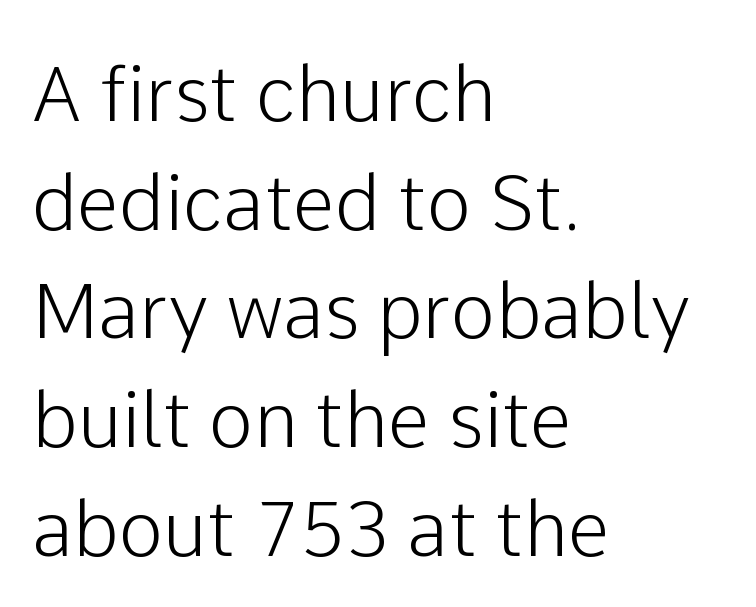
{"serif": "no", "italic": "no", "width": "normal", "stroke_contrast": "low", "x_height": "medium", "monospaced": "no", "underline": "no", "align": "left", "line_spacing": "normal", "line_spacing_ratio": 1.43, "letter_spacing": "normal", "letter_spacing_em": 0.0, "glyph_px": 76}
